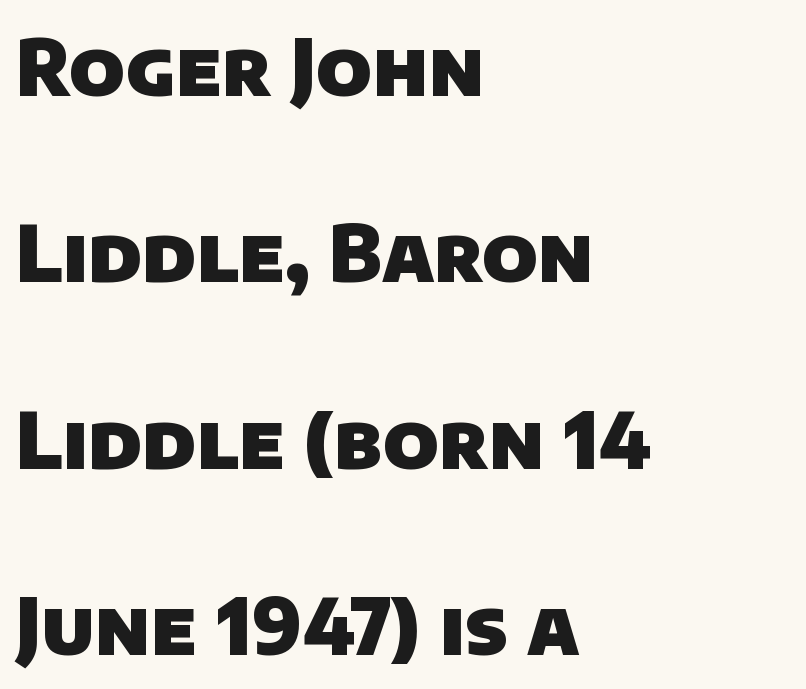
{"serif": "no", "bold": "yes", "weight": "heavy", "width": "normal", "stroke_contrast": "low", "x_height": "large", "monospaced": "no", "underline": "no", "align": "left", "line_spacing": "loose", "line_spacing_ratio": 2.42, "letter_spacing": "normal", "letter_spacing_em": 0.0, "glyph_px": 77}
